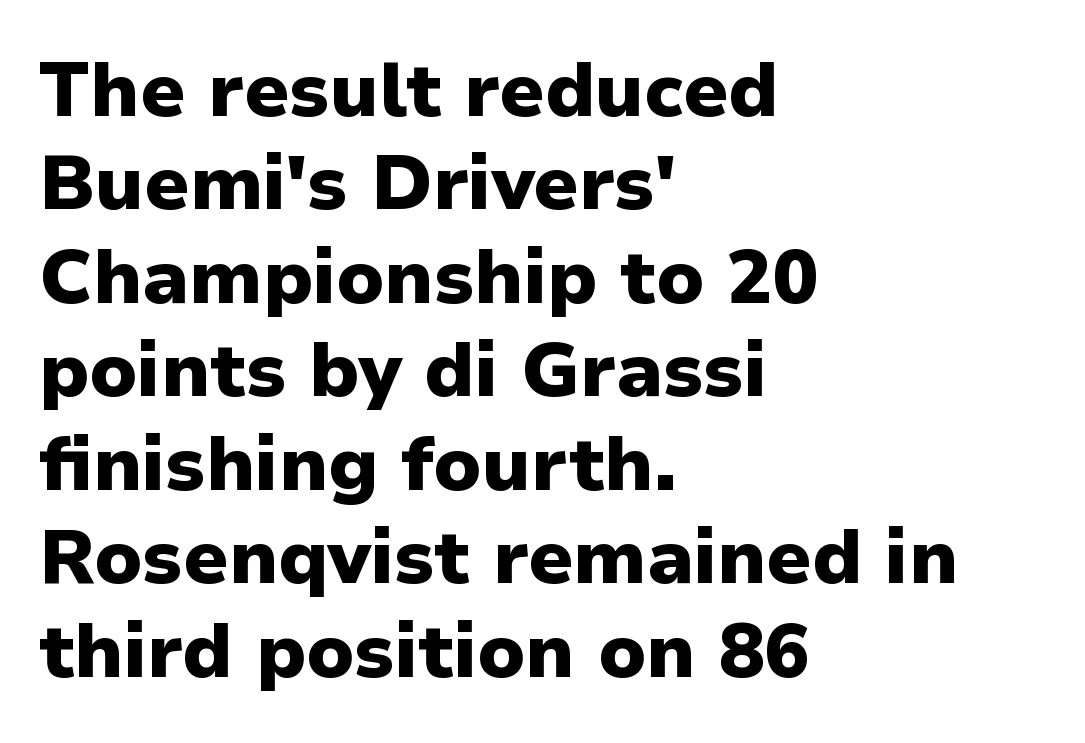
Tracking value appears to be zero — textbook default spacing. Underline: absent. Line starts are locked; line ends wander. No feet cap the strokes, marking this as sans-serif type. The lettering holds an erect, upright posture throughout.
